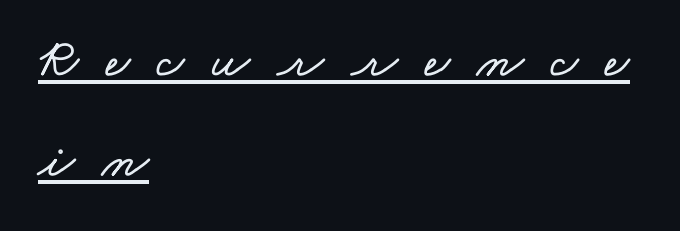
The image shows 54 px wide type; set left-aligned, line spacing 1.85x, unusually wide letter spacing (+0.5 em), underlined; low stroke contrast and a small x-height.
